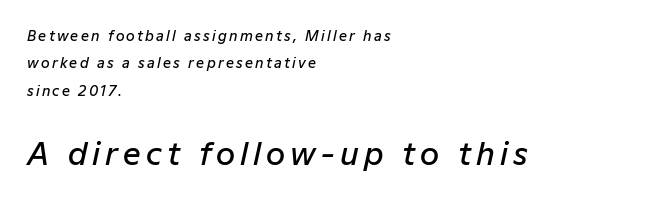
The image shows 31 px semibold type, italic (leaning right); set left-aligned, loose line spacing (1.95x), not underlined; the second (bottom) block is 2.21x larger; low stroke contrast and a medium x-height.
